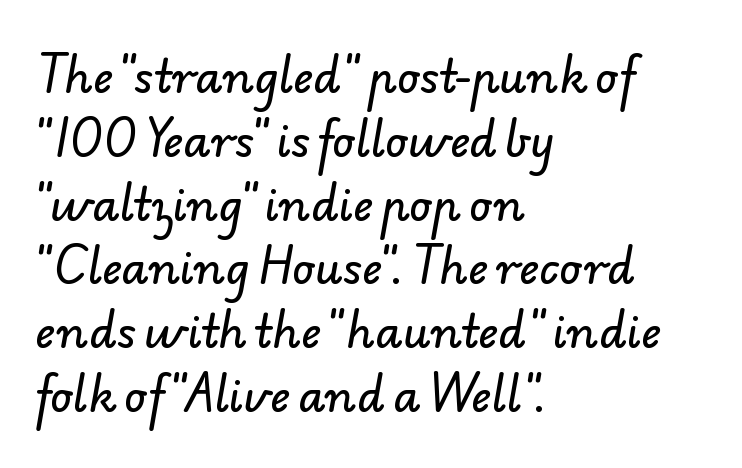
Nobody drew a line under any word here. Leading matches the norm, producing a regular column. The letters advance in unequal steps, a hallmark of proportional type. In terms of letterspacing, this is plain default setting. Typeset ragged right — the left edge is the straight one.
